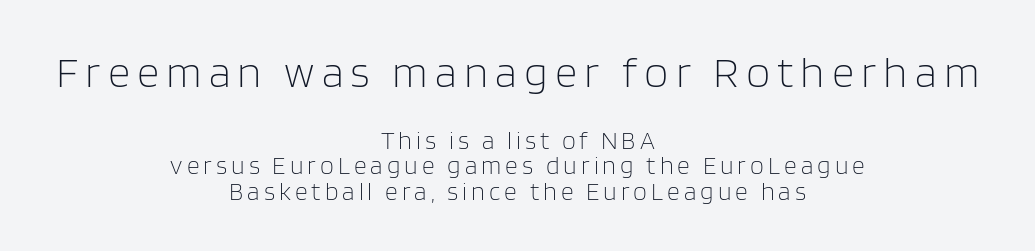
If you measured baseline to baseline, you'd find a short distance. The foot of each line stays bare and open. Stroke terminals: plain, sans-serif. The composition opens big and finishes small. Posture: vertical. The rendering uses natural spacing where letterforms have individual widths.
